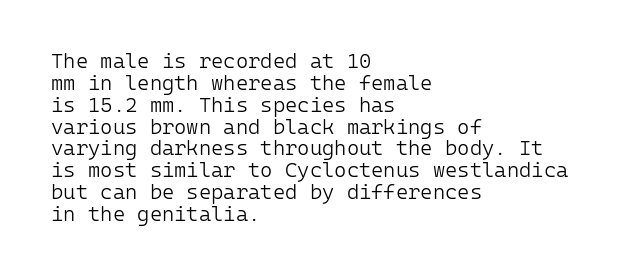
The image shows 21 px text type, upright; set left-aligned, tight line spacing (1.04x), normal letter spacing, not underlined.
